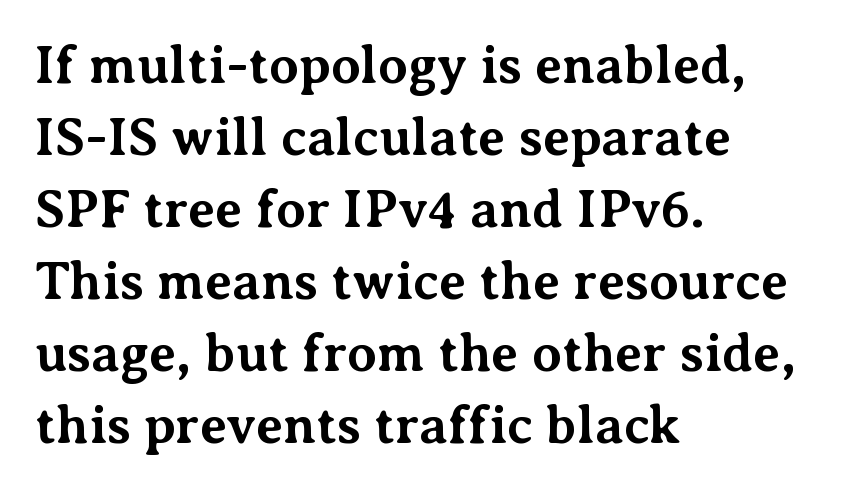
The image shows 53 px bold serif type, upright; set left-aligned, normal line spacing (1.36x), normal letter spacing, not underlined; medium stroke contrast and a medium x-height.
